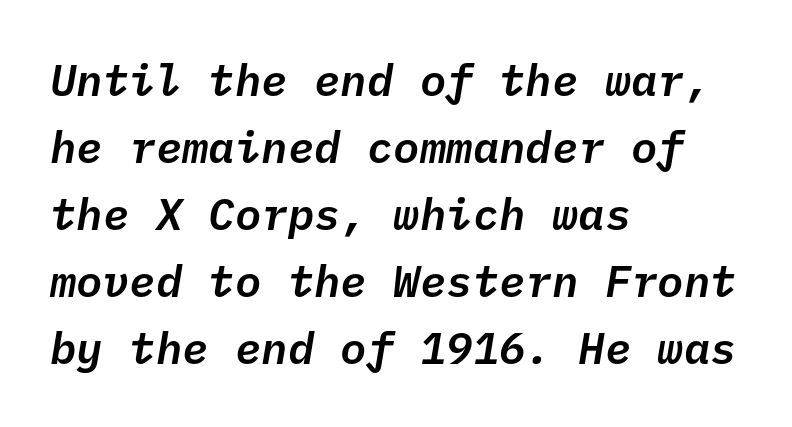
{"italic": "yes", "lean": "right", "slant_degrees": 10, "width": "normal", "stroke_contrast": "low", "x_height": "medium", "monospaced": "yes", "underline": "no", "align": "left", "line_spacing": "normal", "line_spacing_ratio": 1.52, "letter_spacing": "normal", "letter_spacing_em": 0.0, "glyph_px": 44}
